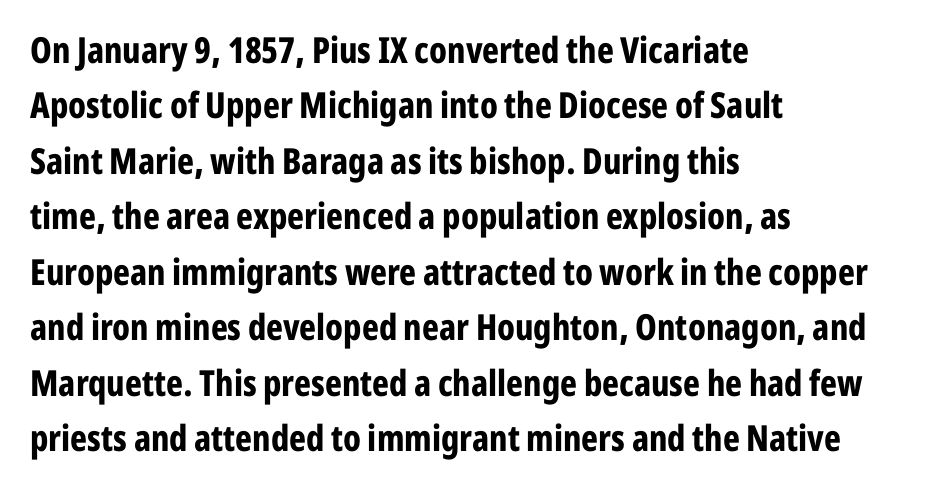
{"serif": "no", "italic": "no", "bold": "yes", "weight": "bold", "width": "condensed", "stroke_contrast": "low", "x_height": "medium", "monospaced": "no", "underline": "no", "align": "left", "line_spacing": "normal", "line_spacing_ratio": 1.54, "letter_spacing": "normal", "letter_spacing_em": 0.0, "glyph_px": 36}
